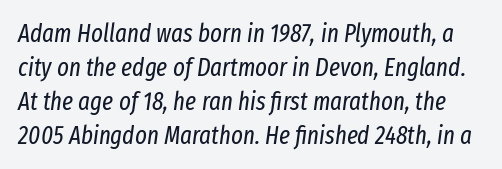
The image shows 25 px text type, italic (leaning right); set normal line spacing (1.36x), normal letter spacing, not underlined.
